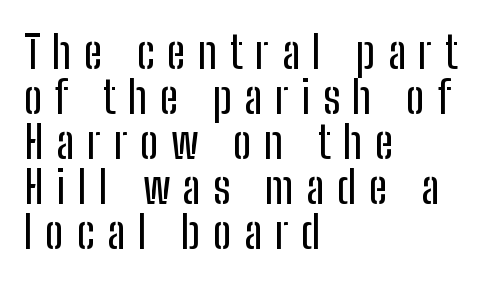
{"serif": "no", "italic": "no", "width": "condensed", "stroke_contrast": "low", "x_height": "medium", "monospaced": "no", "underline": "no", "align": "left", "line_spacing": "tight", "line_spacing_ratio": 1.0, "letter_spacing": "wide", "letter_spacing_em": 0.28, "glyph_px": 45}
